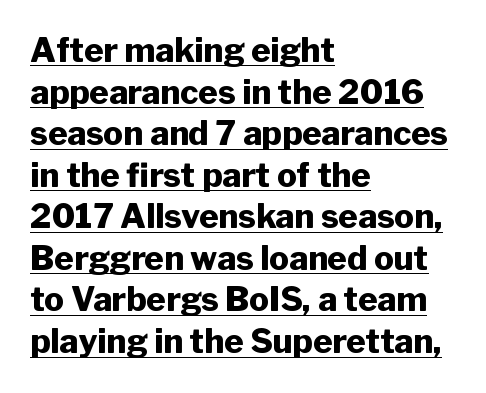
When letters stand straight like this, we call the style roman or upright. Left-aligned paragraph, ragged on the right. The rendering uses a moderate line-height, typical for paragraphs. The face used here is proportionally spaced, like ordinary book or web type. Letterform terminals end flat and unadorned throughout the passage.
